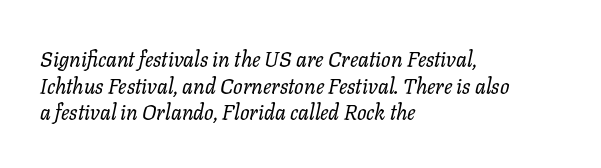
Descender tails drop into unmarked territory. The lines in this sample share a left origin and differ only in where they stop. The letters are slanted; this is an italic face. Evenly set lines give the paragraph a standard silhouette.
